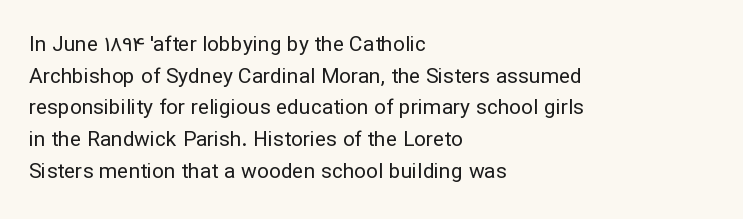
Q: Is the text bold? A: No.
Q: Is the text italic (slanted)? A: No, it is upright.
Q: Is the text underlined? A: No.
Q: How is the paragraph aligned? A: Left-aligned.
Q: Is the spacing between letters normal or unusually wide? A: Normal.
Q: Is the spacing between lines tight, normal or loose? A: Normal.
